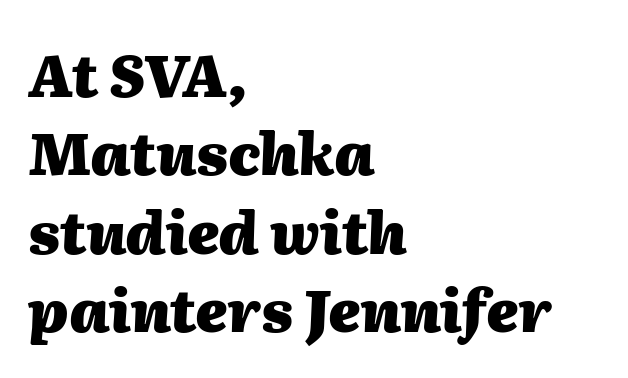
Q: Is the text bold? A: Yes.
Q: Is the text italic (slanted)? A: Yes, it leans right by about 2 degrees.
Q: Is the text underlined? A: No.
Q: How is the paragraph aligned? A: Left-aligned.
Q: Is the spacing between letters normal or unusually wide? A: Normal.
Q: Is the spacing between lines tight, normal or loose? A: Normal.
Q: Width (condensed, normal, or wide)? A: Normal.
Q: Stroke contrast? A: Medium.
Q: x-height? A: Medium.
Q: Monospaced? A: No.
